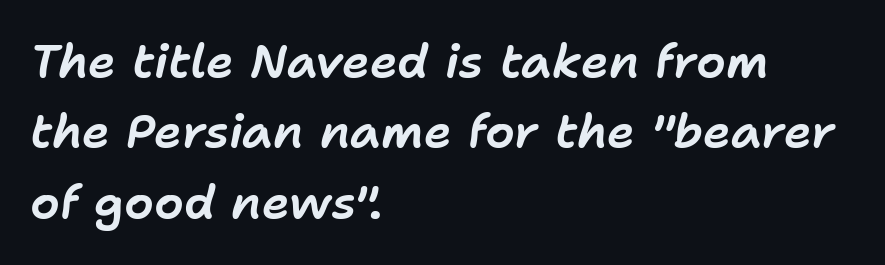
Line beginnings align vertically; line endings do not. The type is set solid horizontally, with unmodified tracking. The passage shown is typed in a proportional face where columns would drift. Nobody drew a line under any word here. Italic? Definitely — the glyphs are oblique. Students, observe: this is what conventionally led text looks like.
